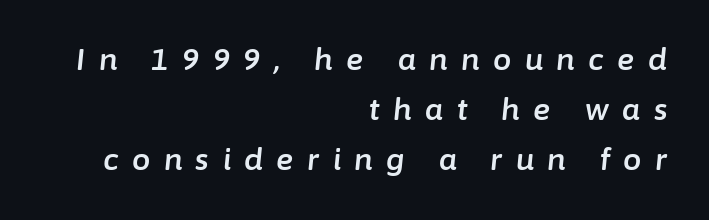
Q: Is the text italic (slanted)? A: Yes, it leans right by about 6 degrees.
Q: Is the text underlined? A: No.
Q: How is the paragraph aligned? A: Right-aligned.
Q: Is the spacing between letters normal or unusually wide? A: Unusually wide.
Q: Width (condensed, normal, or wide)? A: Normal.
Q: Stroke contrast? A: Low.
Q: x-height? A: Medium.
Q: Monospaced? A: No.
